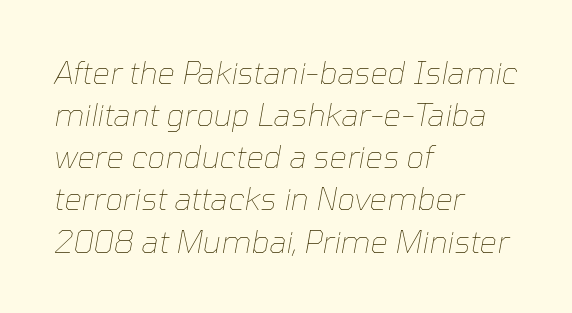
The specimen reads as italic at a glance. The leading is moderate, giving the passage an even texture. A classic flush-left, rag-right setting is used for this passage. The letters sit at their default tracking, neither squeezed nor spread.
